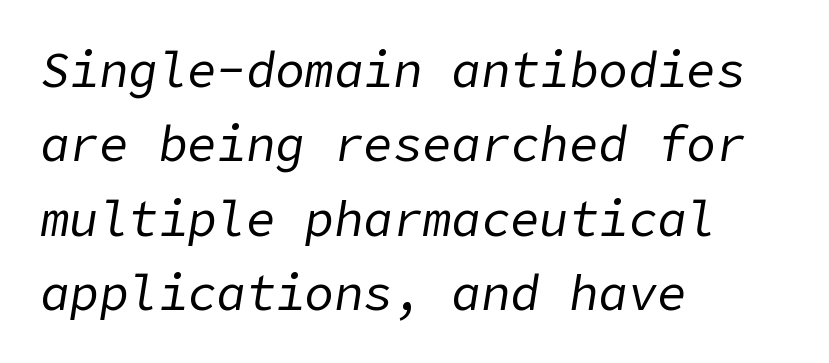
The image shows 49 px regular-weight type, italic (leaning right); set left-aligned, normal line spacing (1.52x), normal letter spacing, not underlined; low stroke contrast and a medium x-height.
